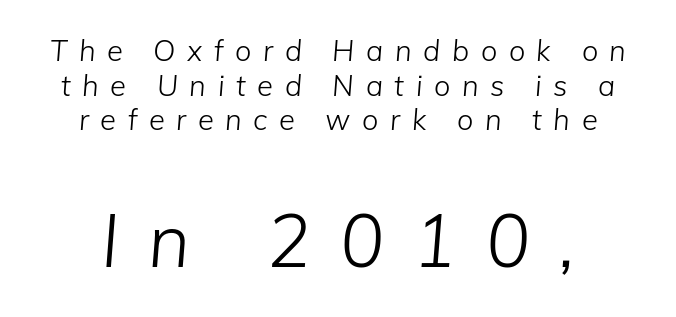
The image shows 73 px light type, italic (leaning right); set centered, line spacing 1.19x, unusually wide letter spacing (+0.4 em), not underlined; the second (bottom) block is 2.52x larger; low stroke contrast and a medium x-height.
